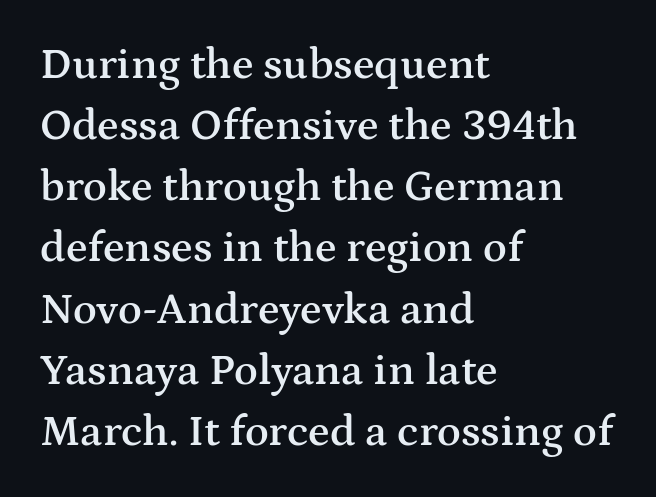
{"serif": "yes", "italic": "no", "bold": "semi", "weight": "semibold", "width": "wide", "stroke_contrast": "medium", "x_height": "medium", "monospaced": "no", "underline": "no", "align": "left", "line_spacing": "normal", "line_spacing_ratio": 1.39, "letter_spacing": "normal", "letter_spacing_em": 0.0, "glyph_px": 44}
